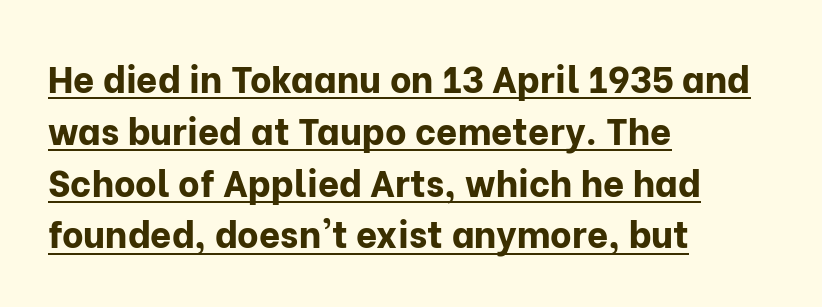
The image shows 37 px bold sans-serif type, upright; set left-aligned, normal line spacing (1.4x), normal letter spacing, underlined; low stroke contrast and a medium x-height.
